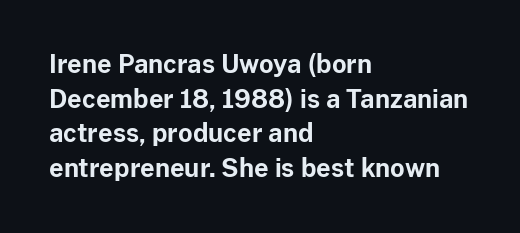
{"italic": "no", "bold": "yes", "underline": "no", "align": "left", "line_spacing": "normal", "line_spacing_ratio": 1.39, "letter_spacing": "normal", "letter_spacing_em": 0.0, "glyph_px": 25}
